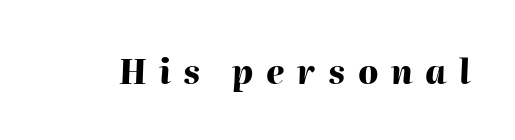
The image shows 33 px heavy type, italic (leaning right); set unusually wide letter spacing (+0.38 em), not underlined; high stroke contrast and a medium x-height.
